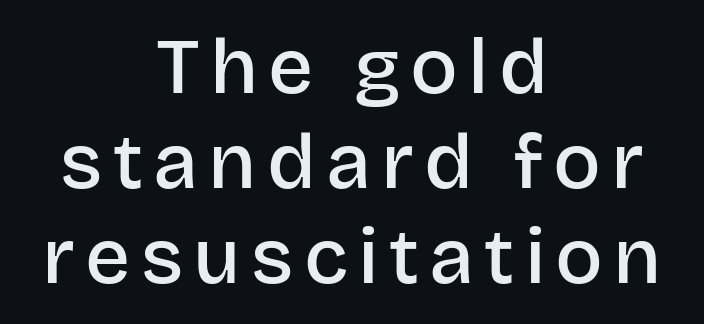
Q: Is the text bold? A: Semi-bold.
Q: Is the text italic (slanted)? A: No, it is upright.
Q: Is the typeface a serif or a sans-serif typeface? A: Sans-serif.
Q: Is the text underlined? A: No.
Q: How is the paragraph aligned? A: Centered.
Q: Width (condensed, normal, or wide)? A: Normal.
Q: Stroke contrast? A: Low.
Q: x-height? A: Large.
Q: Monospaced? A: No.
